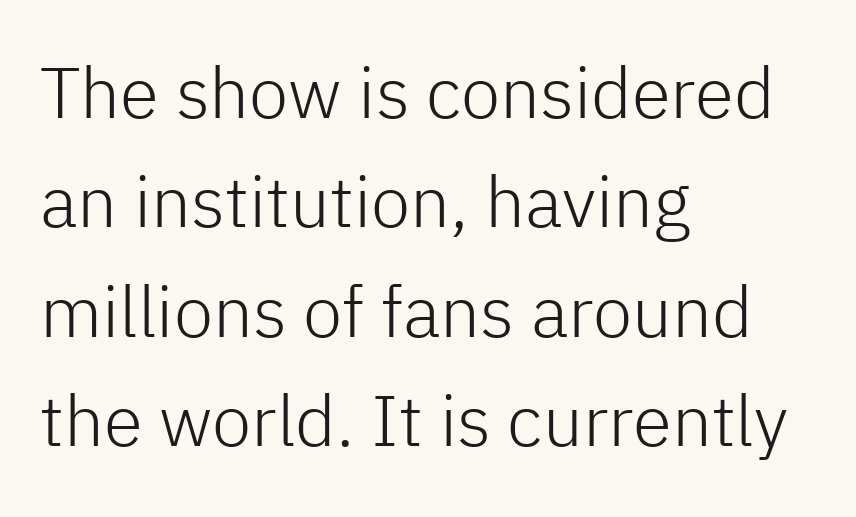
{"serif": "no", "italic": "no", "bold": "no", "weight": "light", "width": "normal", "stroke_contrast": "low", "x_height": "medium", "monospaced": "no", "underline": "no", "align": "left", "line_spacing": "normal", "line_spacing_ratio": 1.54, "letter_spacing": "normal", "letter_spacing_em": 0.0, "glyph_px": 71}
